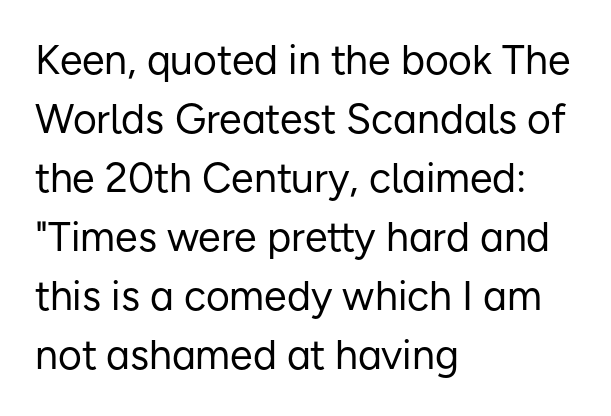
{"serif": "no", "italic": "no", "bold": "no", "weight": "regular", "width": "normal", "stroke_contrast": "low", "x_height": "medium", "monospaced": "no", "underline": "no", "align": "left", "line_spacing": "normal", "line_spacing_ratio": 1.44, "letter_spacing": "normal", "letter_spacing_em": 0.0, "glyph_px": 41}
